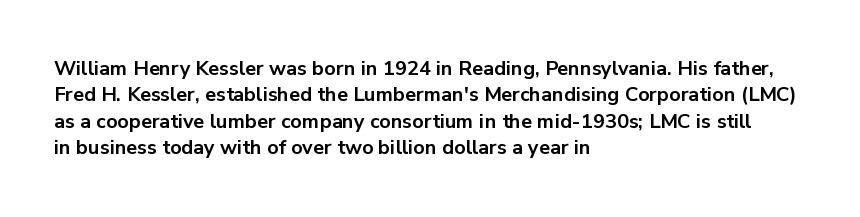
The image shows 20 px bold type, upright; set left-aligned, normal line spacing (1.32x), normal letter spacing, not underlined.
